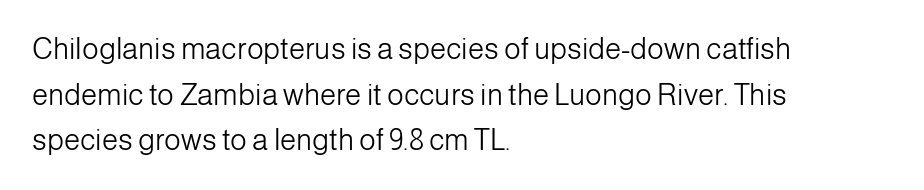
The image shows 29 px light sans-serif type, upright; set left-aligned, normal line spacing (1.57x), normal letter spacing, not underlined; low stroke contrast and a medium x-height.
